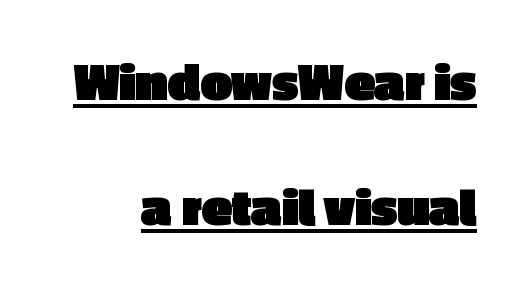
The image shows 56 px heavy sans-serif type, upright; set right-aligned, loose line spacing (2.23x), normal letter spacing, underlined; a medium x-height.
